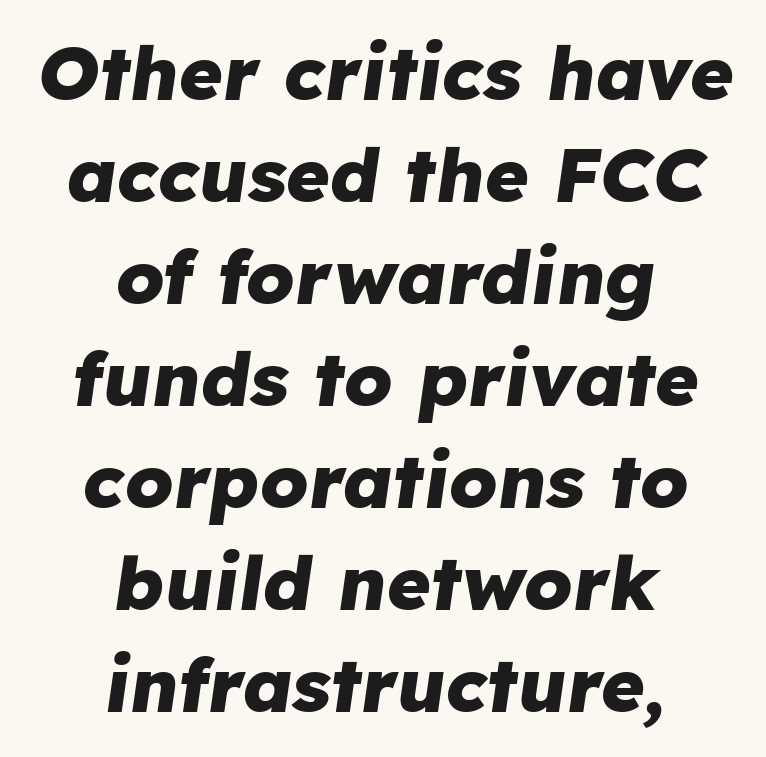
The image shows 75 px heavy type, italic (leaning right); set centered, normal line spacing (1.36x), normal letter spacing, not underlined; low stroke contrast and a medium x-height.
